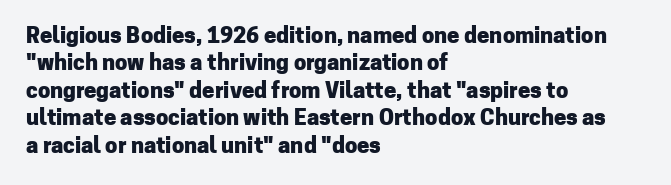
{"italic": "no", "bold": "yes", "underline": "no", "align": "left", "line_spacing": "normal", "line_spacing_ratio": 1.25, "letter_spacing": "normal", "letter_spacing_em": 0.0, "glyph_px": 22}
